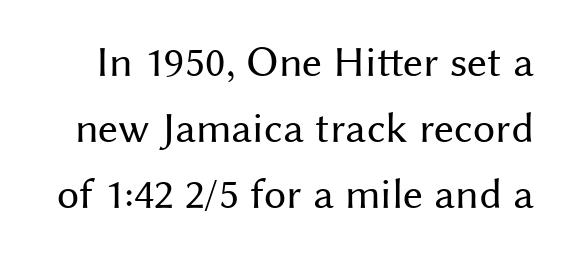
{"serif": "no", "italic": "no", "bold": "no", "weight": "regular", "width": "normal", "stroke_contrast": "medium", "x_height": "medium", "monospaced": "no", "underline": "no", "line_spacing": "normal", "line_spacing_ratio": 1.5, "letter_spacing": "normal", "letter_spacing_em": 0.0, "glyph_px": 44}
